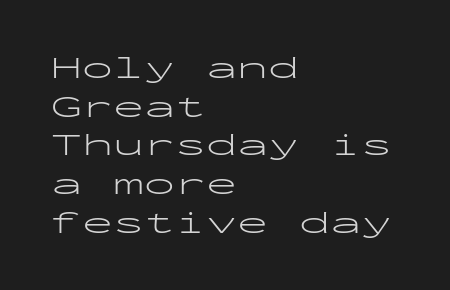
The image shows 31 px light, wide sans-serif type, upright, monospaced; set left-aligned, normal line spacing (1.25x), normal letter spacing, not underlined; low stroke contrast and a medium x-height.
